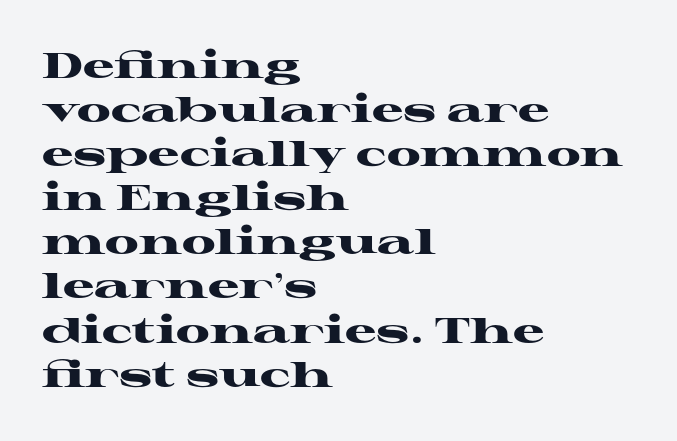
Q: Is the text bold? A: Yes.
Q: Is the text italic (slanted)? A: No, it is upright.
Q: Is the typeface a serif or a sans-serif typeface? A: Serif.
Q: Is the text underlined? A: No.
Q: How is the paragraph aligned? A: Left-aligned.
Q: Is the spacing between letters normal or unusually wide? A: Normal.
Q: Is the spacing between lines tight, normal or loose? A: Normal.
Q: Width (condensed, normal, or wide)? A: Wide.
Q: Stroke contrast? A: High.
Q: x-height? A: Medium.
Q: Monospaced? A: No.
